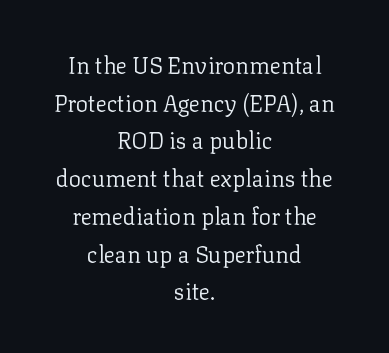
{"italic": "no", "bold": "no", "underline": "no", "align": "center", "line_spacing": "normal", "line_spacing_ratio": 1.64, "letter_spacing": "normal", "letter_spacing_em": 0.0, "glyph_px": 23}
